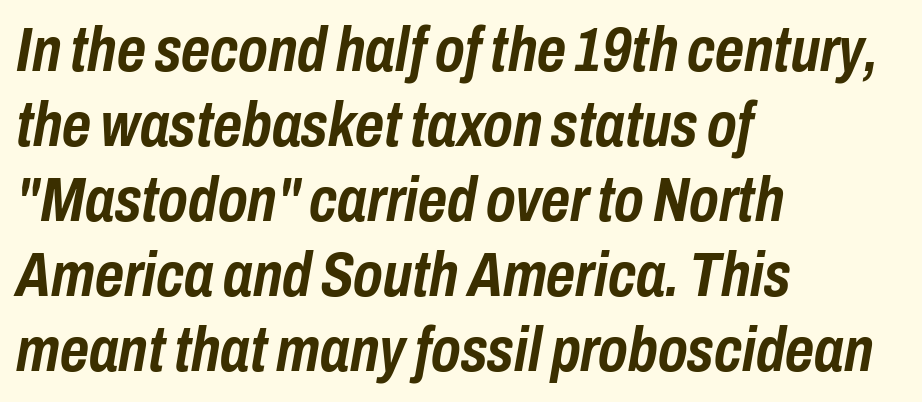
The image shows 62 px semibold, condensed type, italic (leaning right); set left-aligned, line spacing 1.21x, normal letter spacing, not underlined; low stroke contrast and a medium x-height.
